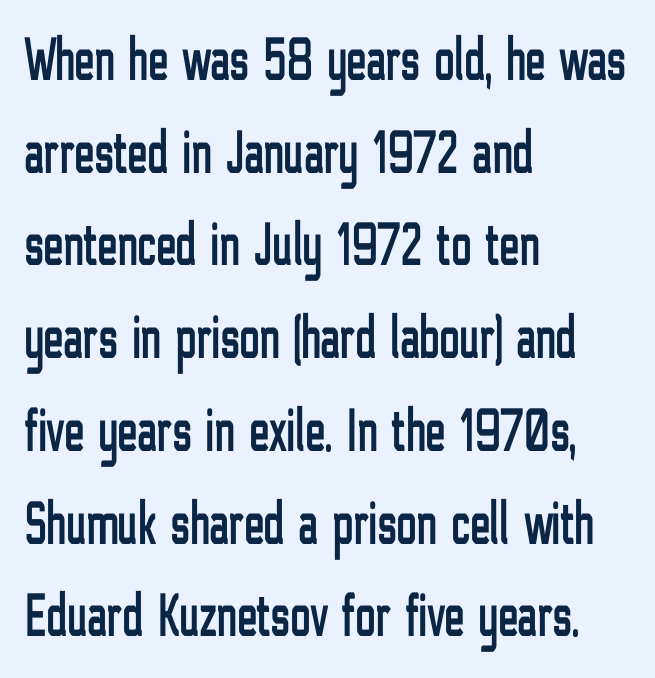
Q: Is the text italic (slanted)? A: No, it is upright.
Q: Is the typeface a serif or a sans-serif typeface? A: Sans-serif.
Q: Is the text underlined? A: No.
Q: How is the paragraph aligned? A: Left-aligned.
Q: Is the spacing between letters normal or unusually wide? A: Normal.
Q: Is the spacing between lines tight, normal or loose? A: Normal.
Q: Width (condensed, normal, or wide)? A: Condensed.
Q: Stroke contrast? A: Low.
Q: x-height? A: Medium.
Q: Monospaced? A: No.
